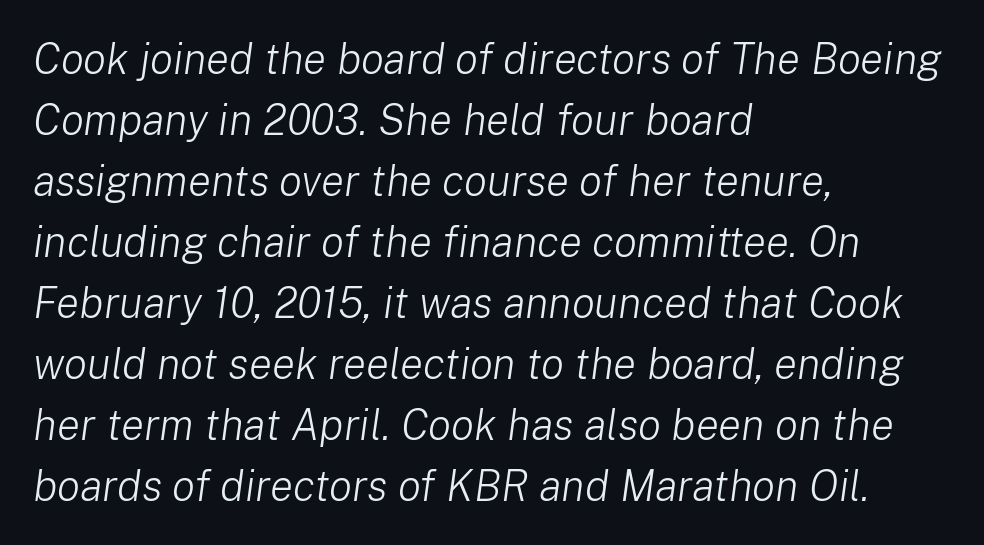
{"italic": "yes", "lean": "right", "slant_degrees": 8, "bold": "no", "weight": "light", "width": "normal", "stroke_contrast": "low", "x_height": "medium", "monospaced": "no", "underline": "no", "align": "left", "line_spacing": "normal", "line_spacing_ratio": 1.42, "letter_spacing": "normal", "letter_spacing_em": 0.0, "glyph_px": 43}
